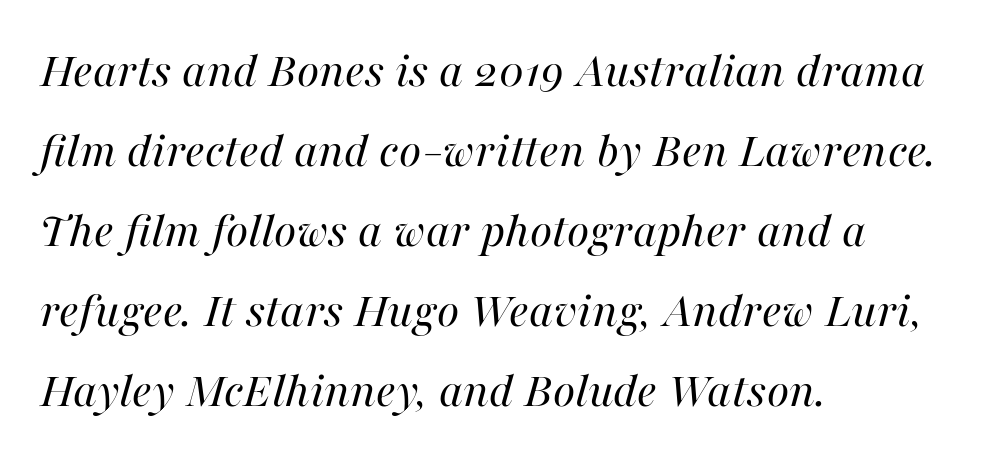
{"italic": "yes", "lean": "right", "slant_degrees": 16, "bold": "no", "weight": "regular", "width": "normal", "stroke_contrast": "high", "x_height": "medium", "monospaced": "no", "underline": "no", "align": "left", "line_spacing": "normal", "line_spacing_ratio": 1.57, "letter_spacing": "normal", "letter_spacing_em": 0.0, "glyph_px": 51}
